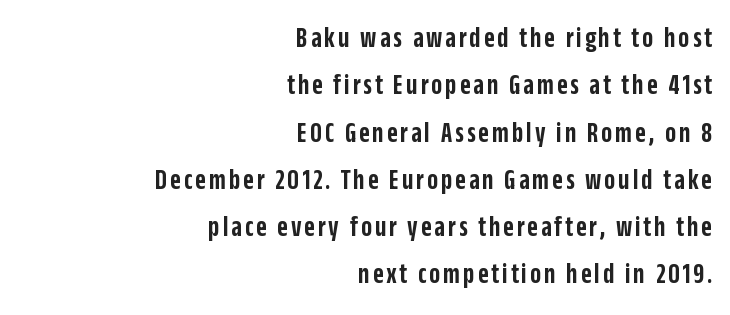
Q: Is the text bold? A: Semi-bold.
Q: Is the text italic (slanted)? A: No, it is upright.
Q: Is the typeface a serif or a sans-serif typeface? A: Sans-serif.
Q: Is the text underlined? A: No.
Q: How is the paragraph aligned? A: Right-aligned.
Q: Is the spacing between lines tight, normal or loose? A: Normal.
Q: Width (condensed, normal, or wide)? A: Condensed.
Q: Stroke contrast? A: Low.
Q: x-height? A: Large.
Q: Monospaced? A: No.
